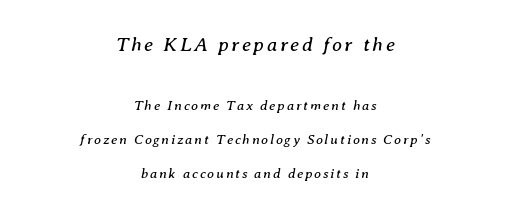
The image shows 20 px text type, italic (leaning right); set centered, loose line spacing (2.44x), not underlined; the first (top) block is 1.43x larger.
